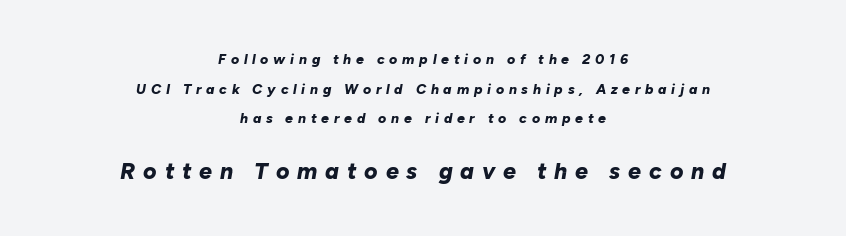
Slanted lettering throughout. The designer dialed line spacing up above the default. The face used here has the dense, thick strokes of a bold. Centered paragraph, ragged on both sides. The more generous point size was reserved for the lower chunk. Letters rest on an invisible, unmarked baseline.
